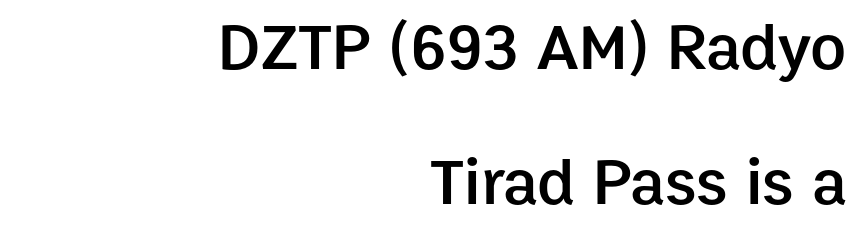
Q: Is the text bold? A: Semi-bold.
Q: Is the text italic (slanted)? A: No, it is upright.
Q: Is the typeface a serif or a sans-serif typeface? A: Sans-serif.
Q: Is the text underlined? A: No.
Q: How is the paragraph aligned? A: Right-aligned.
Q: Is the spacing between letters normal or unusually wide? A: Normal.
Q: Is the spacing between lines tight, normal or loose? A: Loose.
Q: Width (condensed, normal, or wide)? A: Normal.
Q: Stroke contrast? A: Low.
Q: x-height? A: Medium.
Q: Monospaced? A: No.
